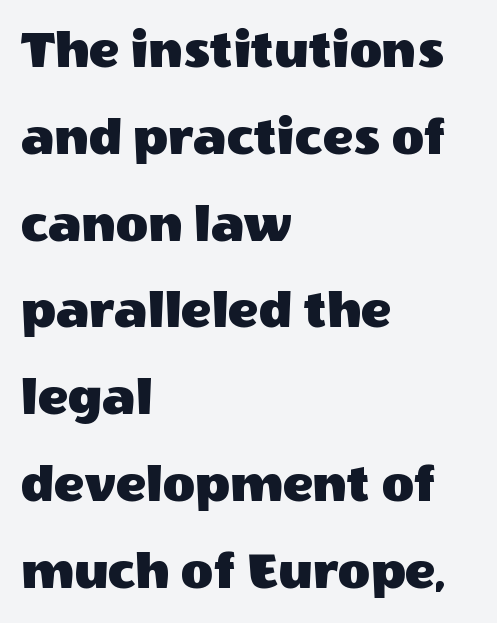
{"serif": "no", "italic": "no", "width": "normal", "x_height": "large", "monospaced": "no", "underline": "no", "align": "left", "line_spacing": "normal", "line_spacing_ratio": 1.55, "letter_spacing": "normal", "letter_spacing_em": 0.0, "glyph_px": 56}
